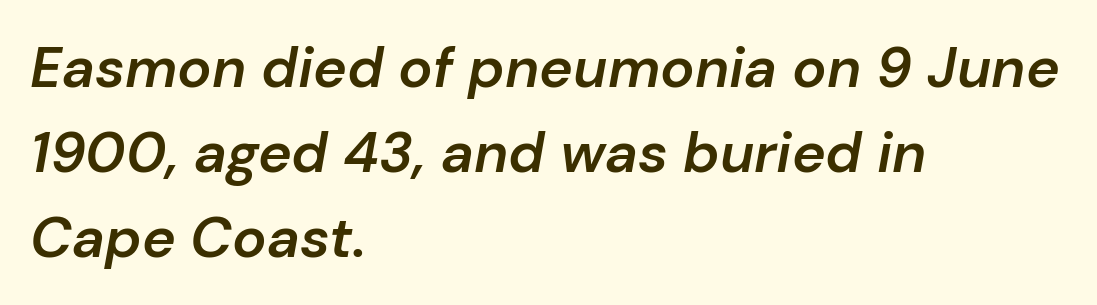
Q: Is the text bold? A: Semi-bold.
Q: Is the text italic (slanted)? A: Yes, it leans right by about 10 degrees.
Q: Is the text underlined? A: No.
Q: How is the paragraph aligned? A: Left-aligned.
Q: Is the spacing between letters normal or unusually wide? A: Normal.
Q: Is the spacing between lines tight, normal or loose? A: Normal.
Q: Width (condensed, normal, or wide)? A: Normal.
Q: Stroke contrast? A: Low.
Q: x-height? A: Medium.
Q: Monospaced? A: No.
